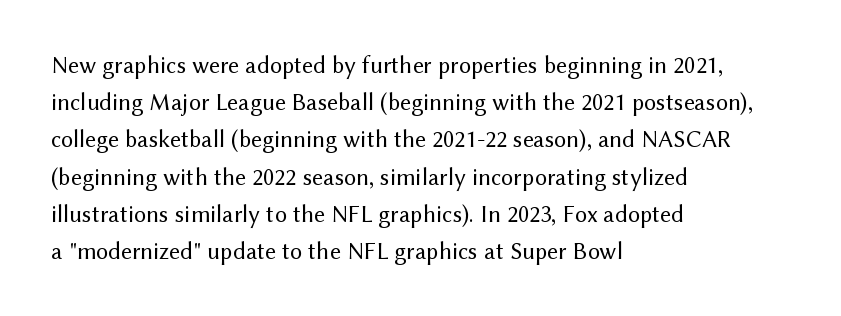
{"italic": "no", "bold": "no", "underline": "no", "align": "left", "line_spacing": "normal", "line_spacing_ratio": 1.55, "letter_spacing": "normal", "letter_spacing_em": 0.0, "glyph_px": 24}
